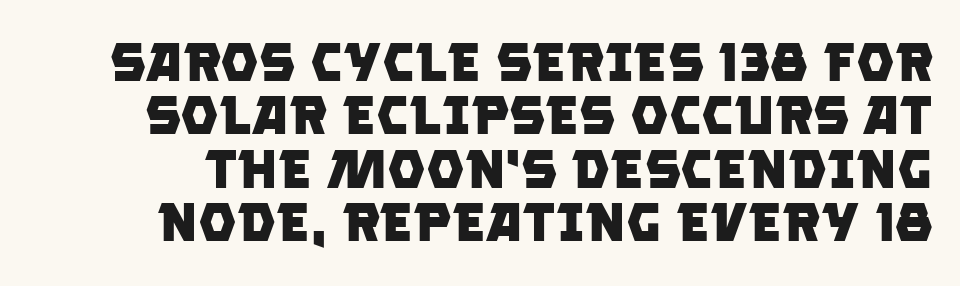
The image shows 54 px heavy sans-serif type; set tight line spacing (0.99x), normal letter spacing, not underlined; low stroke contrast and a large x-height.
